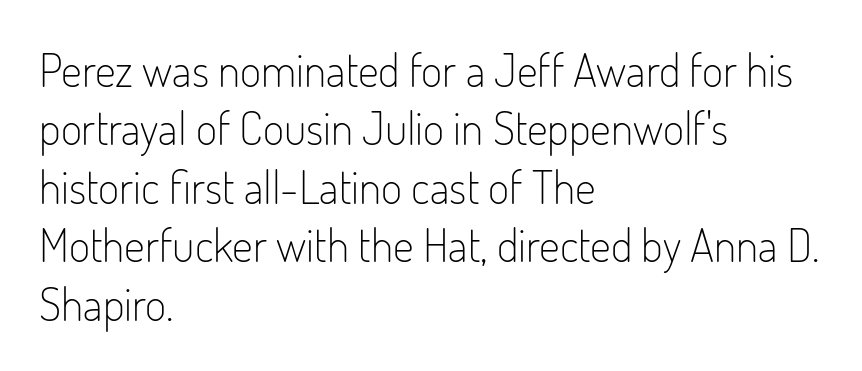
The image shows 46 px light, condensed sans-serif type, upright; set left-aligned, normal line spacing (1.27x), normal letter spacing, not underlined; low stroke contrast and a small x-height.
